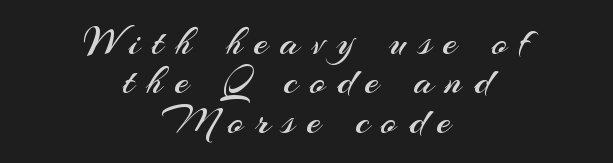
Q: Is the text bold? A: No.
Q: Is the text italic (slanted)? A: Yes.
Q: Is the typeface a serif or a sans-serif typeface? A: Sans-serif.
Q: Is the text underlined? A: No.
Q: How is the paragraph aligned? A: Centered.
Q: Is the spacing between letters normal or unusually wide? A: Unusually wide.
Q: Is the spacing between lines tight, normal or loose? A: Tight.
Q: Width (condensed, normal, or wide)? A: Normal.
Q: Stroke contrast? A: Medium.
Q: x-height? A: Small.
Q: Monospaced? A: No.
